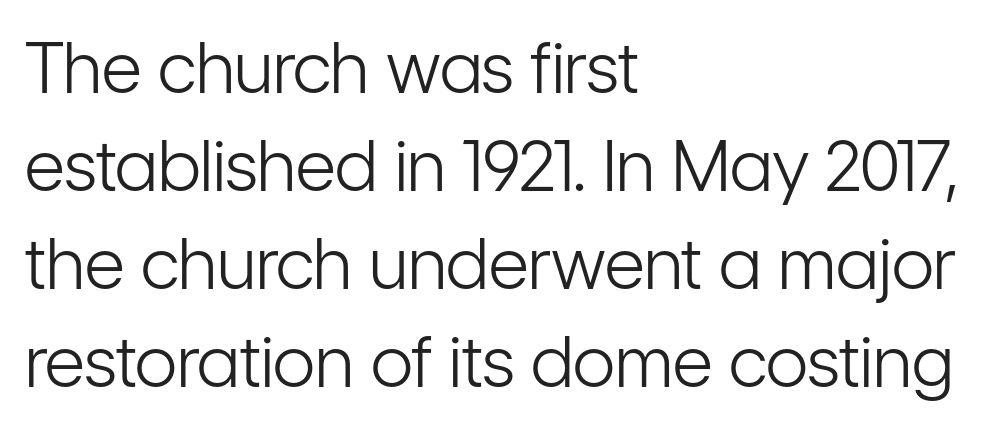
{"serif": "no", "italic": "no", "bold": "no", "weight": "light", "width": "condensed", "stroke_contrast": "low", "x_height": "medium", "monospaced": "no", "underline": "no", "align": "left", "line_spacing": "normal", "line_spacing_ratio": 1.4, "letter_spacing": "normal", "letter_spacing_em": 0.0, "glyph_px": 70}
